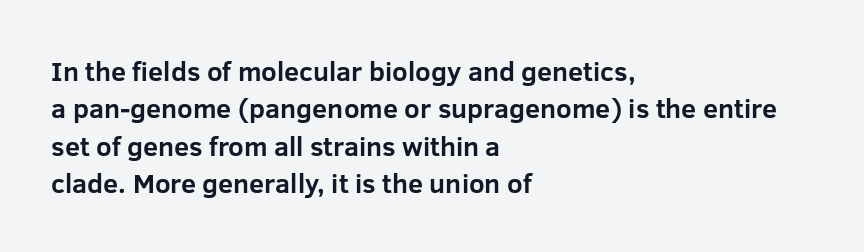
The image shows 27 px bold type, upright; set left-aligned, normal line spacing (1.38x), normal letter spacing, not underlined.
